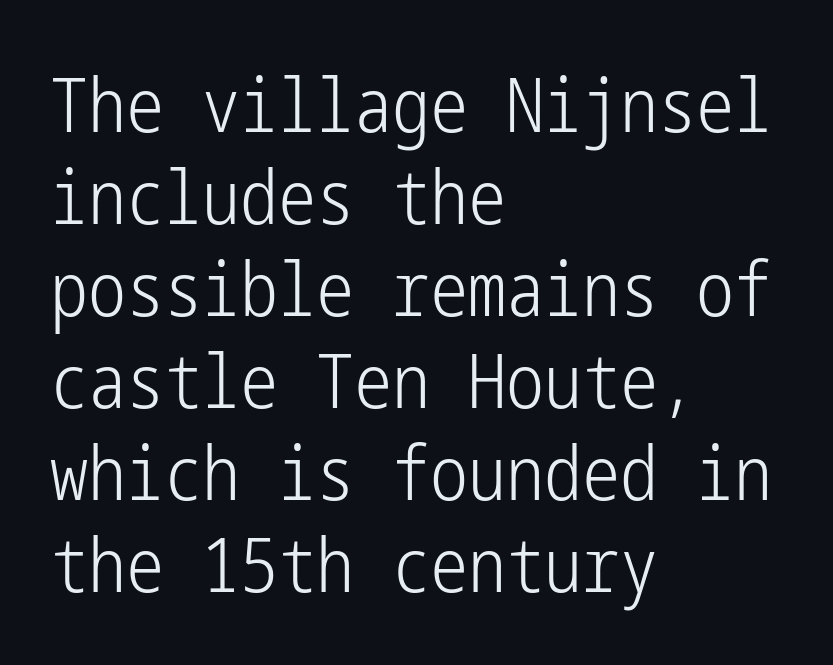
{"serif": "no", "italic": "no", "bold": "no", "weight": "light", "width": "condensed", "stroke_contrast": "low", "x_height": "medium", "underline": "no", "align": "left", "line_spacing_ratio": 1.21, "letter_spacing": "normal", "letter_spacing_em": 0.0, "glyph_px": 76}
